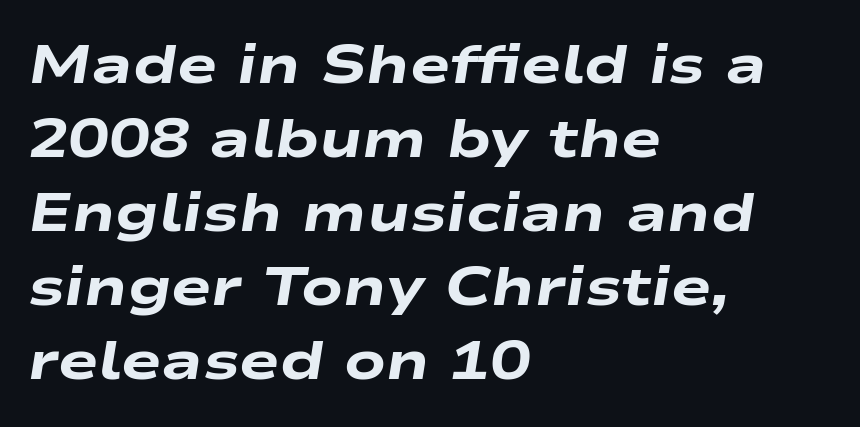
Q: Is the text bold? A: Yes.
Q: Is the text italic (slanted)? A: Yes, it leans right by about 9 degrees.
Q: Is the text underlined? A: No.
Q: How is the paragraph aligned? A: Left-aligned.
Q: Is the spacing between letters normal or unusually wide? A: Normal.
Q: Is the spacing between lines tight, normal or loose? A: Normal.
Q: Width (condensed, normal, or wide)? A: Wide.
Q: Stroke contrast? A: Low.
Q: x-height? A: Medium.
Q: Monospaced? A: No.
